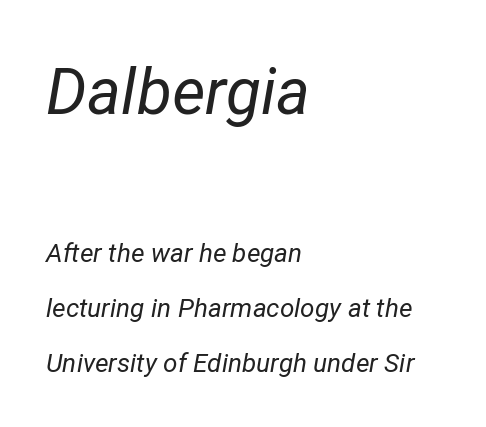
The image shows 64 px regular-weight type, italic (leaning right); set left-aligned, loose line spacing (2.13x), normal letter spacing, not underlined; the first (top) block is 2.46x larger; low stroke contrast and a medium x-height.
